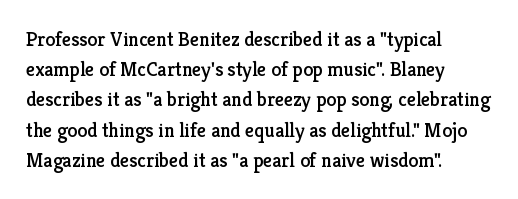
Words float on clear page, feet unadorned. Quick note: not italic, upright. Is there much room between lines? A standard amount, neither cramped nor airy. This sample is left-justified, so line endings fall wherever the words run out. Between one letter and the next there's only the usual sliver of space.
